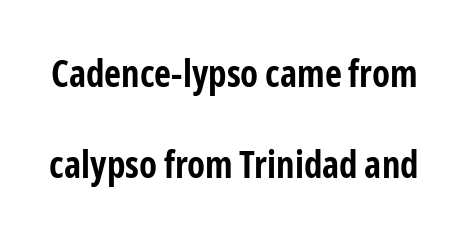
This sample has the flowing, uneven cadence of proportional lettering. Letterform terminals end flat and unadorned throughout the passage. How are the letters spaced? Ordinarily, with no added tracking. The face used here has the dense, thick strokes of a bold.
